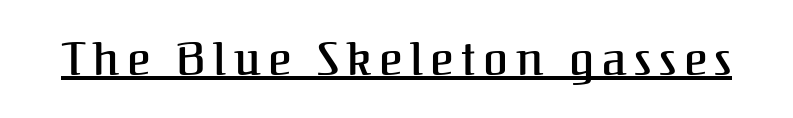
{"serif": "yes", "italic": "no", "width": "normal", "stroke_contrast": "medium", "x_height": "medium", "monospaced": "no", "underline": "yes", "glyph_px": 45}
